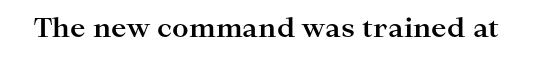
{"italic": "no", "bold": "yes", "underline": "no", "letter_spacing": "normal", "letter_spacing_em": 0.0, "glyph_px": 26}
